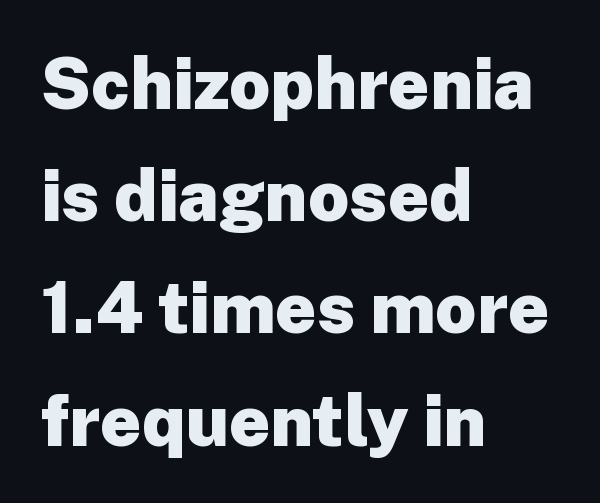
{"serif": "no", "italic": "no", "bold": "yes", "weight": "heavy", "width": "normal", "stroke_contrast": "low", "x_height": "medium", "monospaced": "no", "underline": "no", "align": "left", "line_spacing": "normal", "line_spacing_ratio": 1.58, "letter_spacing": "normal", "letter_spacing_em": 0.0, "glyph_px": 71}
